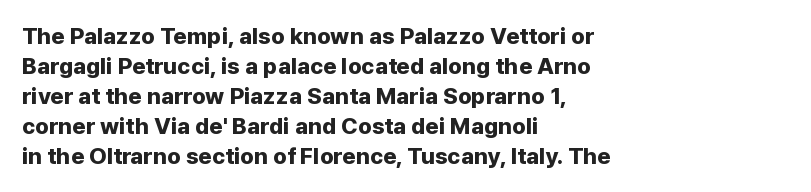
The image shows 23 px bold type, upright; set left-aligned, normal line spacing (1.3x), normal letter spacing, not underlined.
